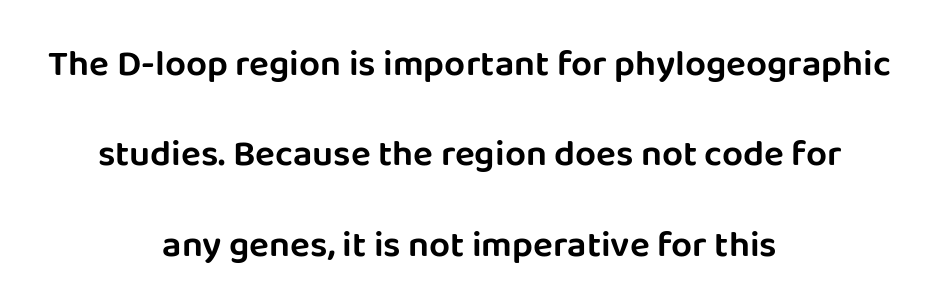
{"serif": "no", "italic": "no", "width": "normal", "stroke_contrast": "low", "x_height": "large", "monospaced": "no", "underline": "no", "align": "center", "line_spacing": "loose", "line_spacing_ratio": 2.44, "letter_spacing": "normal", "letter_spacing_em": 0.0, "glyph_px": 37}
